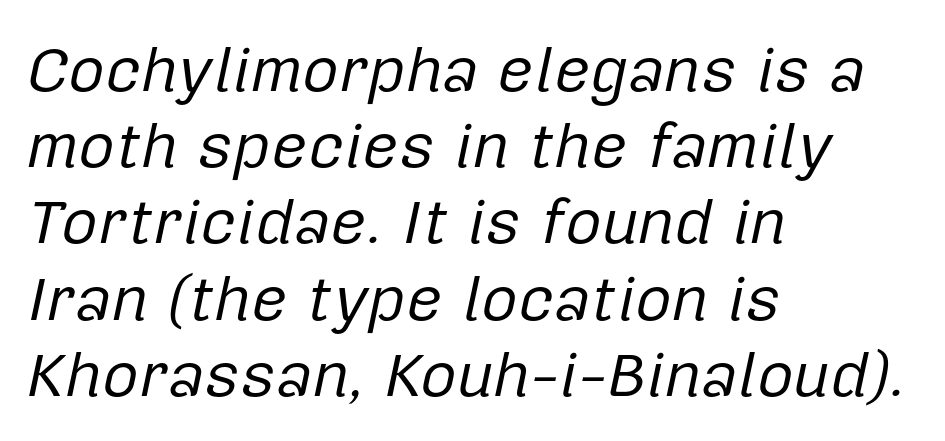
Nothing heavy about these letters — not bold at all. A classic flush-left, rag-right setting is used for this passage. Varying glyph widths throughout — classic text-font behaviour. Every character sits at an angle, as italics do.
